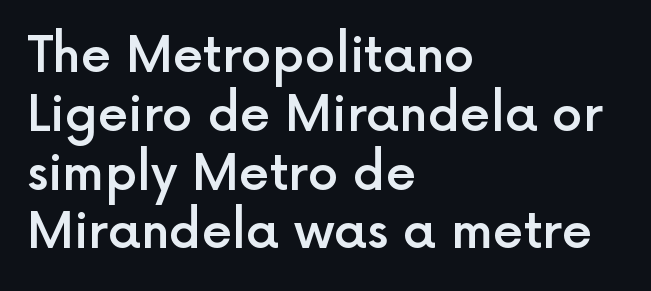
Rule under the text: the space is simply empty. Note the varied advance widths — an 'i' is clearly narrower than an 'm'. A typesetter would label this face a sans. The lines in this sample share a left origin and differ only in where they stop. A typesetter would mark this as roman, not italic.
